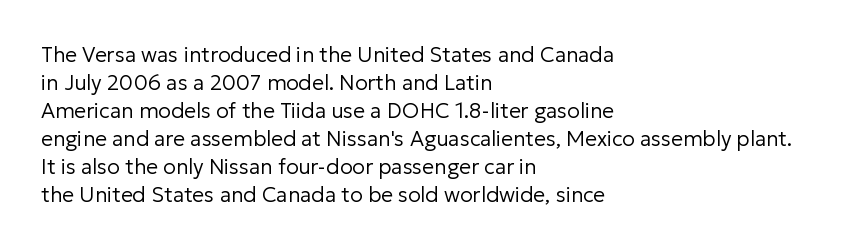
The image shows 21 px text type, upright; set left-aligned, normal line spacing (1.33x), normal letter spacing, not underlined.
